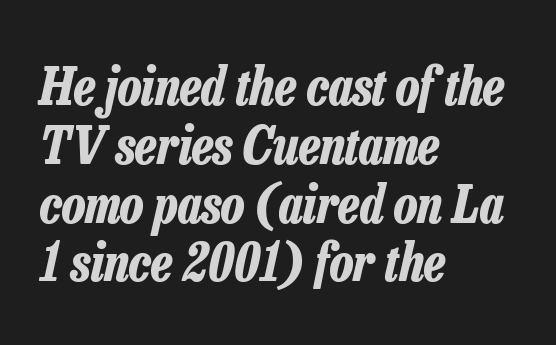
The image shows 52 px bold, condensed type, italic (leaning right); set left-aligned, tight line spacing (1.13x), normal letter spacing, not underlined; low stroke contrast and a medium x-height.
